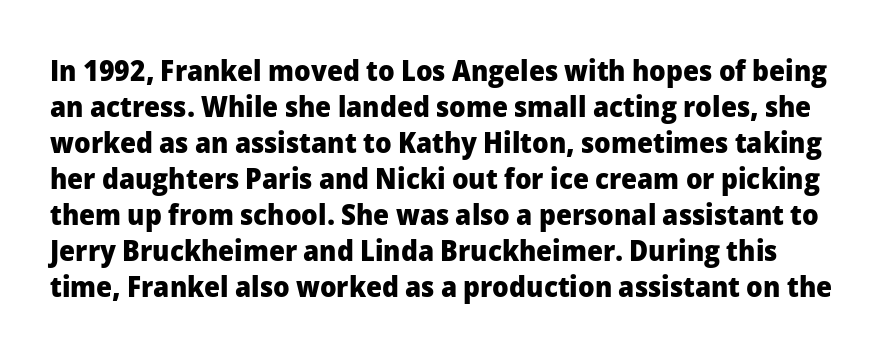
Check the space under the baseline: it is left empty. Type style note: lacks serifs. Here the designer chose a conventional face with non-uniform glyph widths. The gaps between neighbouring characters are ordinary and unremarkable. Ordinary non-slanted type is in use.
